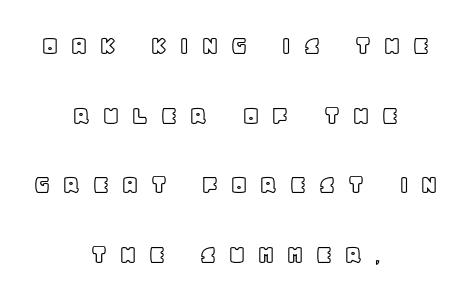
Q: Is the text italic (slanted)? A: No, it is upright.
Q: Is the text underlined? A: No.
Q: How is the paragraph aligned? A: Centered.
Q: Is the spacing between letters normal or unusually wide? A: Unusually wide.
Q: Is the spacing between lines tight, normal or loose? A: Loose.
Q: Width (condensed, normal, or wide)? A: Normal.
Q: x-height? A: Large.
Q: Monospaced? A: No.
